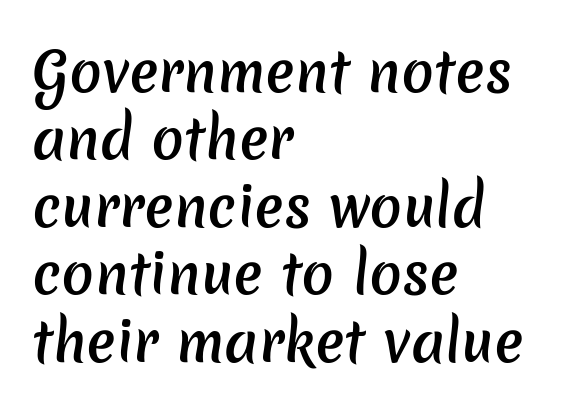
Note the varied advance widths — an 'i' is clearly narrower than an 'm'. Teacher's note: observe the even left margin — that is flush-left alignment. Only glyphs here, with clear space below each row. The face used here is rendered with its standard letterfit.
